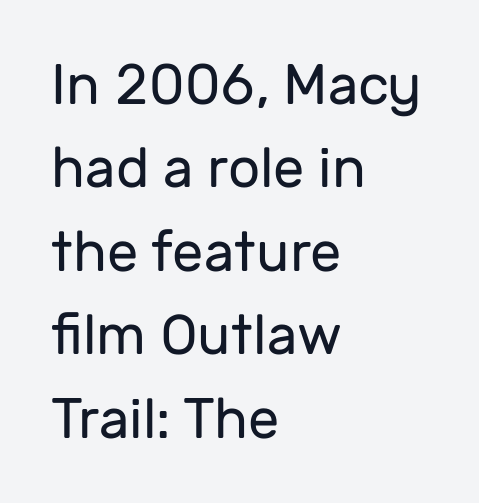
{"serif": "no", "italic": "no", "bold": "no", "weight": "regular", "width": "normal", "stroke_contrast": "low", "x_height": "medium", "monospaced": "no", "underline": "no", "align": "left", "line_spacing": "normal", "line_spacing_ratio": 1.49, "letter_spacing": "normal", "letter_spacing_em": 0.0, "glyph_px": 56}
